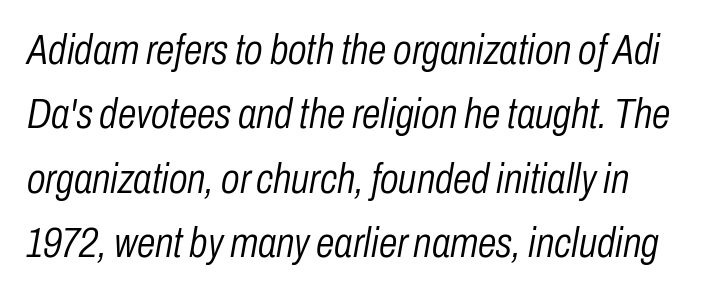
In terms of letterspacing, this is plain default setting. Character widths vary here, with narrow letters taking less room than wide ones. Honestly, there is no underline to notice here at all. You can tell it's italic because the verticals aren't actually vertical. The face looks like a standard text weight, possibly lighter. Students, observe: this is what conventionally led text looks like.
